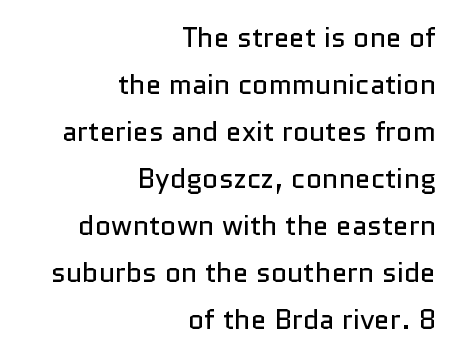
The image shows 28 px regular-weight sans-serif type, upright; set right-aligned, normal line spacing (1.68x), normal letter spacing, not underlined; low stroke contrast and a medium x-height.
